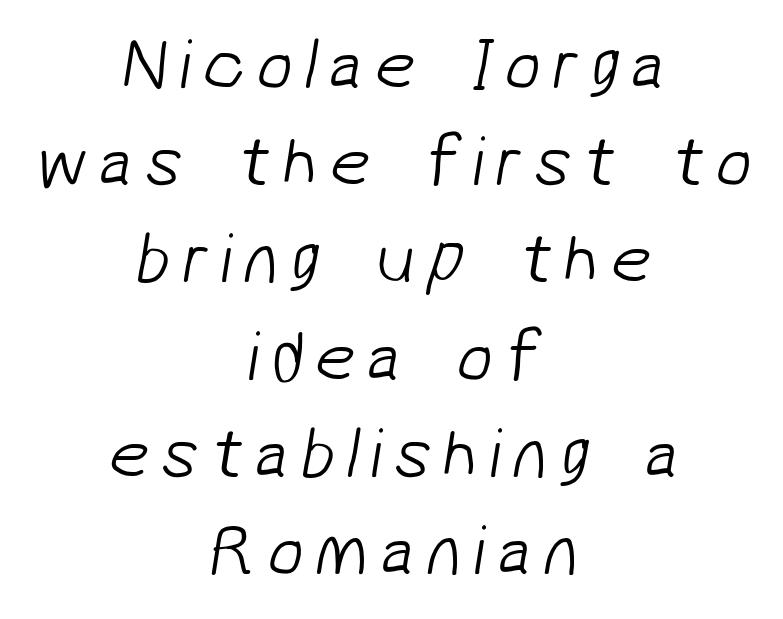
Q: Is the text bold? A: No.
Q: Is the typeface a serif or a sans-serif typeface? A: Sans-serif.
Q: Is the text underlined? A: No.
Q: How is the paragraph aligned? A: Centered.
Q: Is the spacing between lines tight, normal or loose? A: Normal.
Q: Width (condensed, normal, or wide)? A: Normal.
Q: Stroke contrast? A: Low.
Q: x-height? A: Medium.
Q: Monospaced? A: No.
